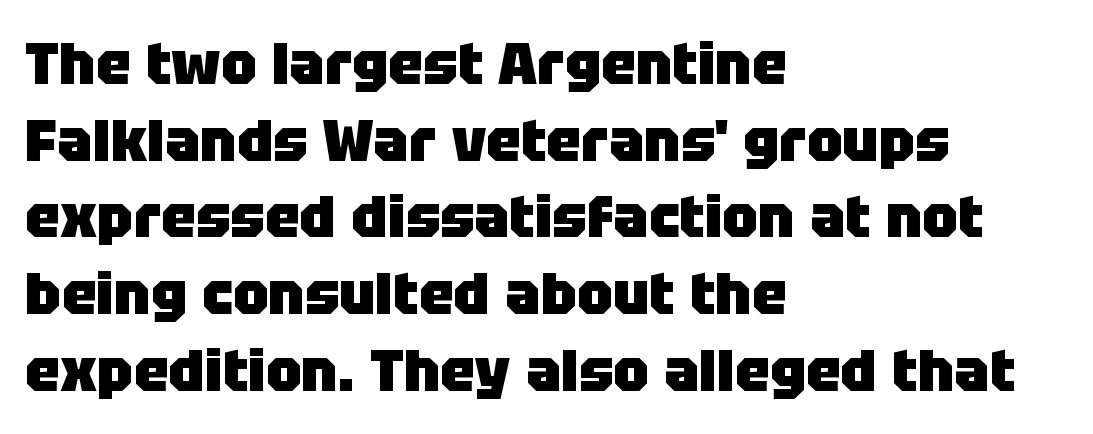
The text was rendered using a sans face with plain stroke endings. Is this a fixed-width face? No — the glyphs have proportional, varying widths. In terms of weight, the rendering is a true, heavy bold. The type is set solid horizontally, with unmodified tracking.
